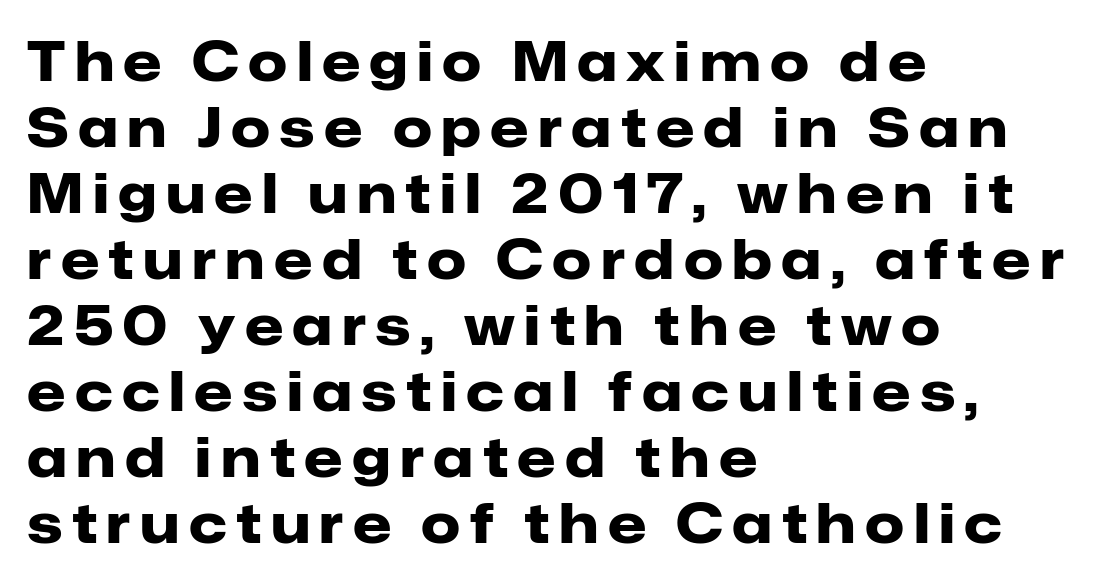
This rendering uses left alignment, leaving the right contour irregular. Descenders are the only things crossing below the line. The passage shown is typed in a proportional face where columns would drift. The lettering stays uniformly vertical, giving the passage a roman look.
